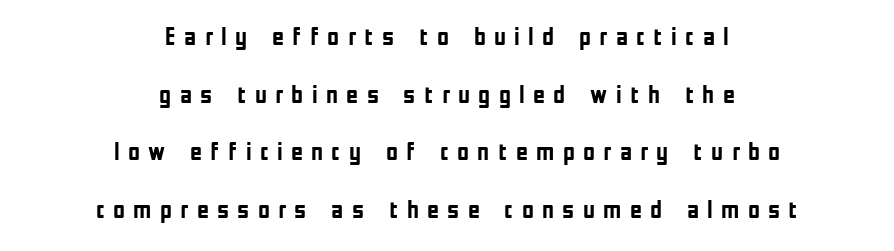
{"italic": "no", "bold": "yes", "underline": "no", "align": "center", "line_spacing": "loose", "line_spacing_ratio": 2.22, "letter_spacing": "wide", "letter_spacing_em": 0.32, "glyph_px": 26}
